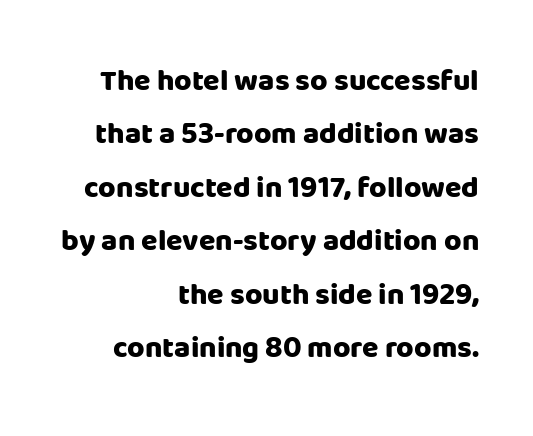
The image shows 30 px heavy sans-serif type, upright; set right-aligned, line spacing 1.78x, normal letter spacing, not underlined; low stroke contrast and a large x-height.
